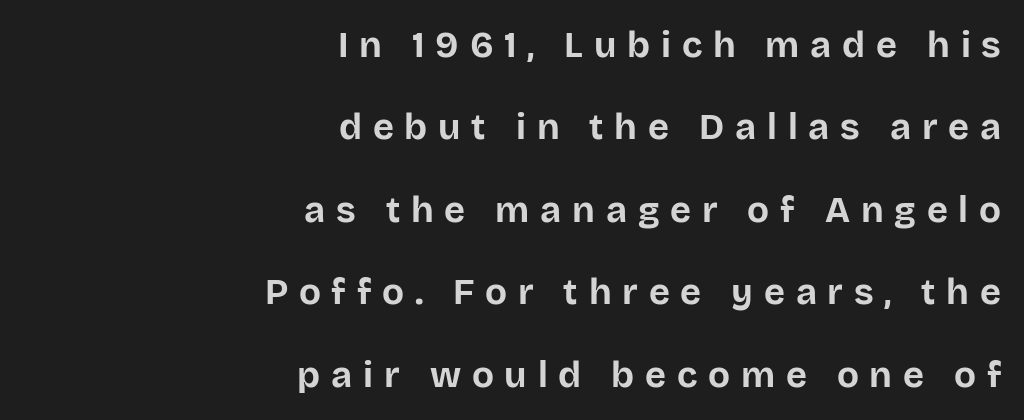
Q: Is the text bold? A: Yes.
Q: Is the text italic (slanted)? A: No, it is upright.
Q: Is the typeface a serif or a sans-serif typeface? A: Sans-serif.
Q: Is the text underlined? A: No.
Q: How is the paragraph aligned? A: Right-aligned.
Q: Is the spacing between letters normal or unusually wide? A: Unusually wide.
Q: Is the spacing between lines tight, normal or loose? A: Loose.
Q: Width (condensed, normal, or wide)? A: Normal.
Q: Stroke contrast? A: Low.
Q: x-height? A: Large.
Q: Monospaced? A: No.
